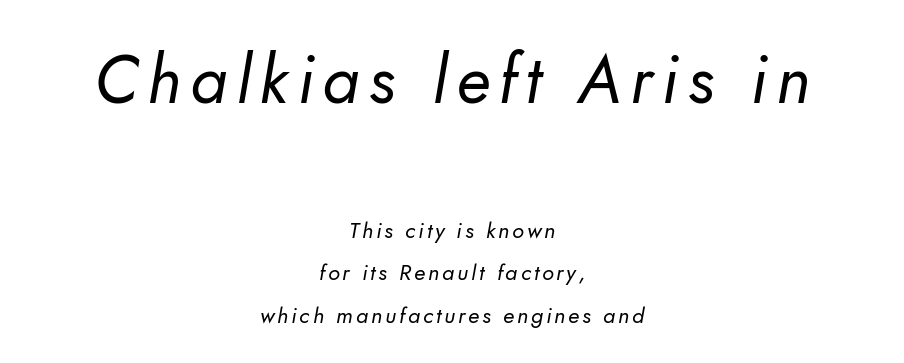
The image shows 67 px regular-weight sans-serif type; set centered, loose line spacing (1.93x), not underlined; the first (top) block is 3.05x larger; low stroke contrast and a small x-height.
